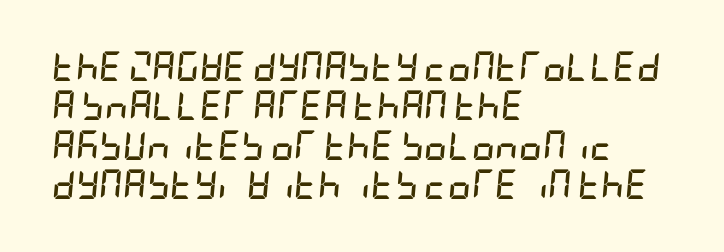
The image shows 29 px semibold, condensed type, italic (leaning right); set left-aligned, normal line spacing (1.36x), normal letter spacing, not underlined; low stroke contrast and a large x-height.
